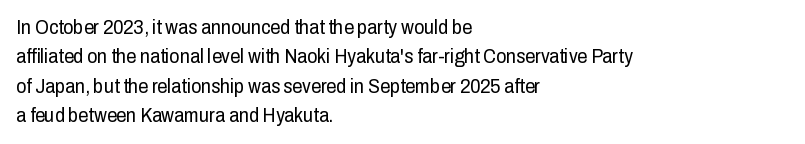
Look at the tracking — it's just the regular setting, nothing added. This sample keeps an unexceptional amount of space between lines. A typesetter would mark this as roman, not italic. Each row of text sits above clean, open space. Ink coverage per letter is moderate at most. This rendering uses left alignment, leaving the right contour irregular.
